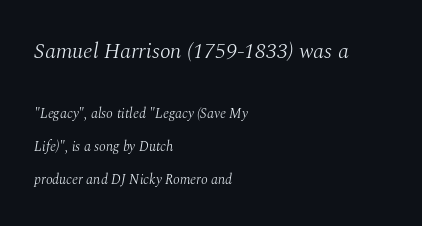
Reading down the block, your eye returns to a fixed left position each line. Posture: slanted. No letter is thick-stroked: the sample isn't bold. Each word holds together tightly as a unit, with standard inter-letter gaps. The baseline area is clear. If you squint, the top block still reads clearly — it's the larger of the two.
